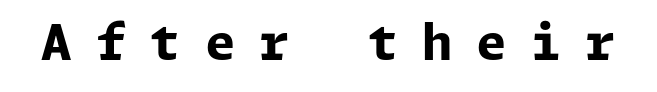
{"serif": "no", "italic": "no", "bold": "yes", "weight": "bold", "width": "normal", "stroke_contrast": "low", "x_height": "medium", "underline": "no", "letter_spacing": "wide", "letter_spacing_em": 0.49, "glyph_px": 49}
